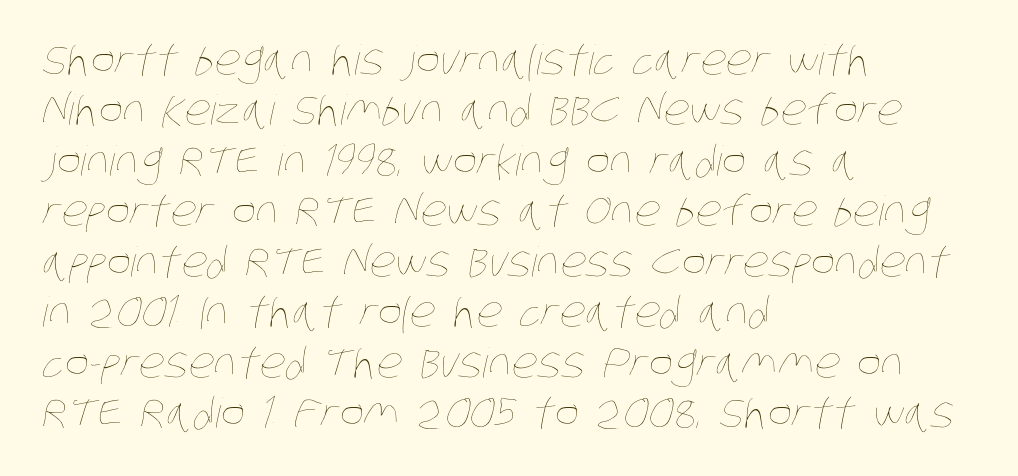
Heft: none added — not bold. Type without underlining. A typesetter would call this zero additional tracking. Horizontal alignment here is leftward, the default for most running prose. The face used here is proportionally spaced, like ordinary book or web type.
